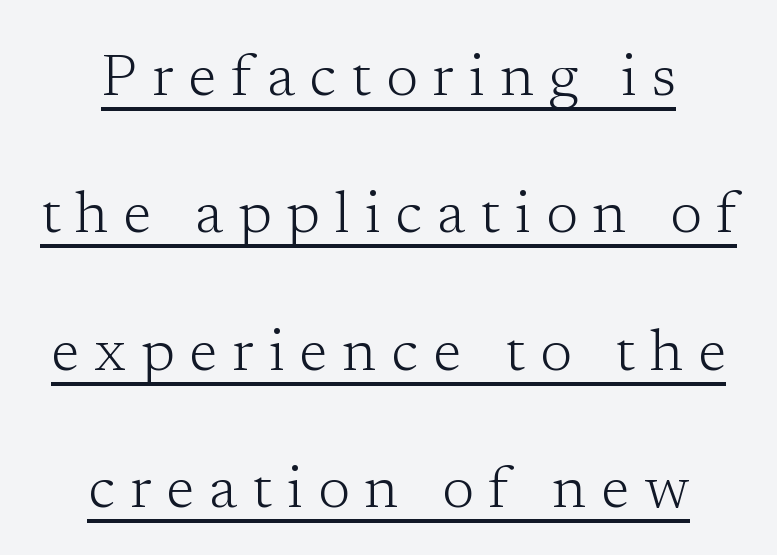
Alignment: centered. The passage shown stacks its lines with a broad gap. Italic: no, the glyphs are upright roman. You could only call the tracking loose — the letters float apart. The typeface chosen for these lines features serifs. The letterforms sit at book weight or below.
